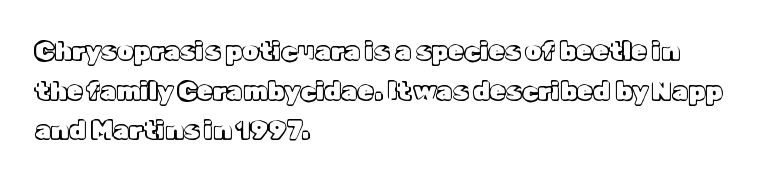
{"italic": "no", "underline": "no", "align": "left", "line_spacing": "normal", "line_spacing_ratio": 1.52, "letter_spacing": "normal", "letter_spacing_em": 0.0, "glyph_px": 26}
